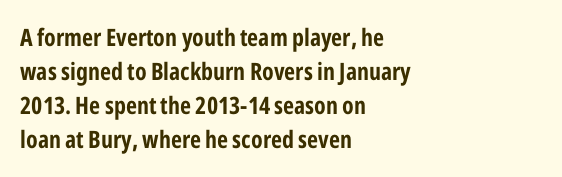
{"italic": "no", "bold": "yes", "underline": "no", "align": "left", "line_spacing": "normal", "line_spacing_ratio": 1.42, "letter_spacing": "normal", "letter_spacing_em": 0.0, "glyph_px": 24}
